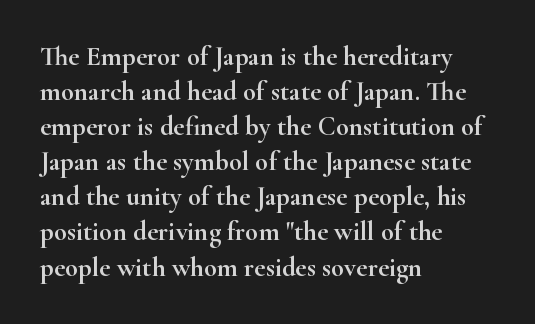
In CSS terms this would be text-align: left. Does the lettering tilt? It doesn't — this is upright. The strip under each line holds only bare page. Each word holds together tightly as a unit, with standard inter-letter gaps. These lines sit exactly where default settings would place them.
